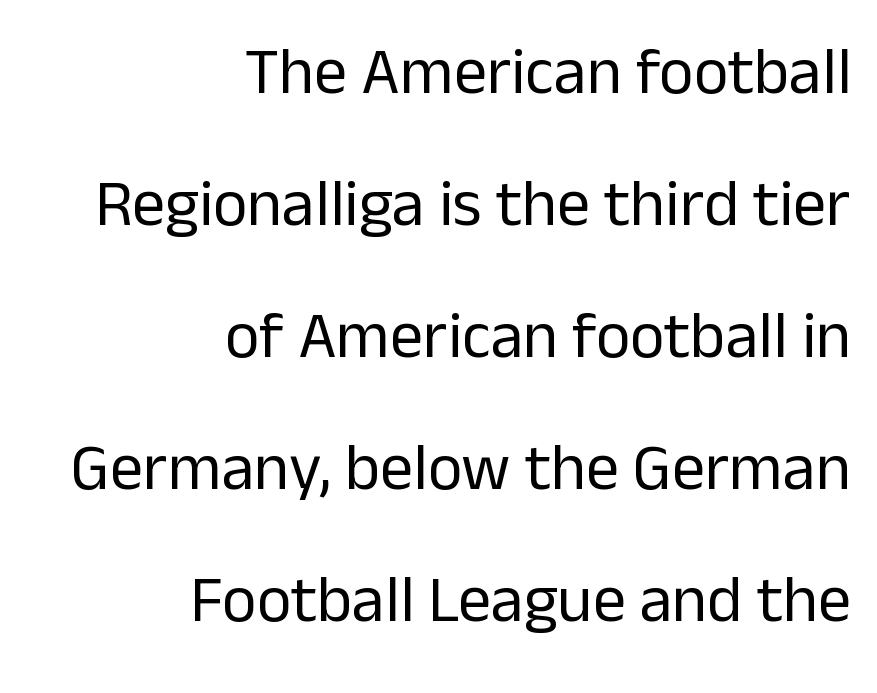
The image shows 66 px regular-weight sans-serif type, upright; set right-aligned, loose line spacing (2.0x), normal letter spacing, not underlined; low stroke contrast and a medium x-height.
